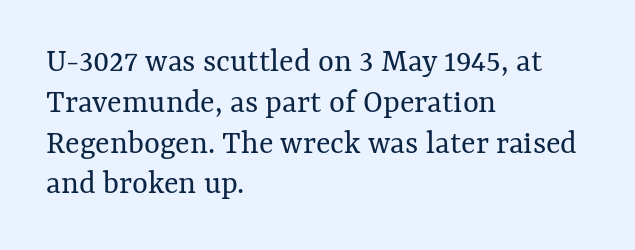
The image shows 34 px regular-weight type, upright; set left-aligned, line spacing 1.2x, normal letter spacing, not underlined; medium stroke contrast and a medium x-height.
